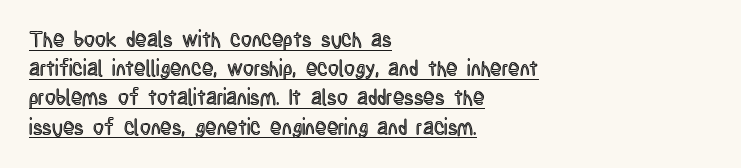
{"italic": "no", "underline": "yes", "align": "left", "line_spacing": "normal", "line_spacing_ratio": 1.39, "letter_spacing": "normal", "letter_spacing_em": 0.0, "glyph_px": 21}
